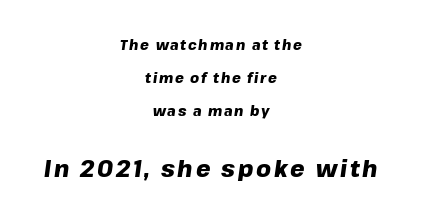
{"italic": "yes", "lean": "right", "slant_degrees": 8, "bold": "yes", "underline": "no", "align": "center", "line_spacing": "loose", "line_spacing_ratio": 2.34, "larger_block": "second", "size_ratio": 1.64, "glyph_px": 23}
